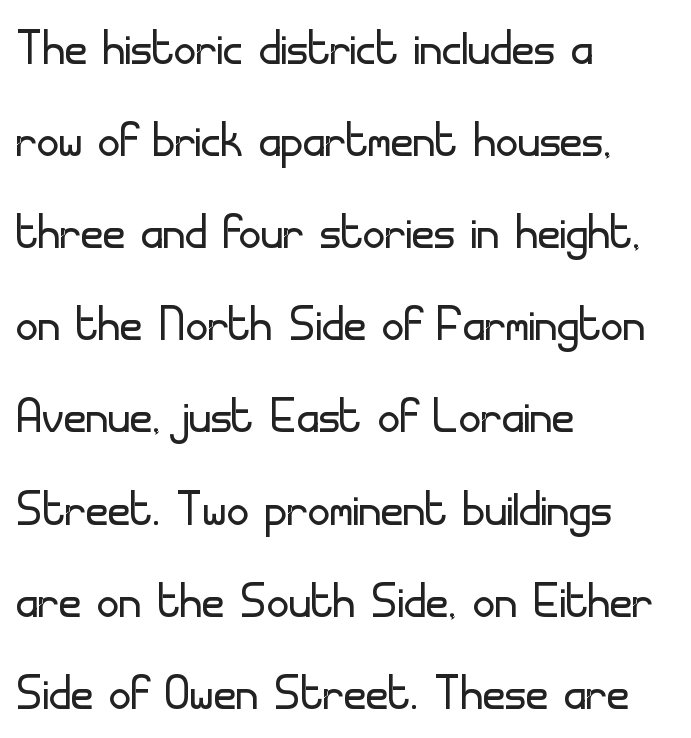
{"serif": "no", "italic": "no", "bold": "no", "weight": "light", "width": "normal", "stroke_contrast": "low", "x_height": "small", "monospaced": "no", "underline": "no", "align": "left", "line_spacing": "normal", "line_spacing_ratio": 1.51, "letter_spacing": "normal", "letter_spacing_em": 0.0, "glyph_px": 61}
